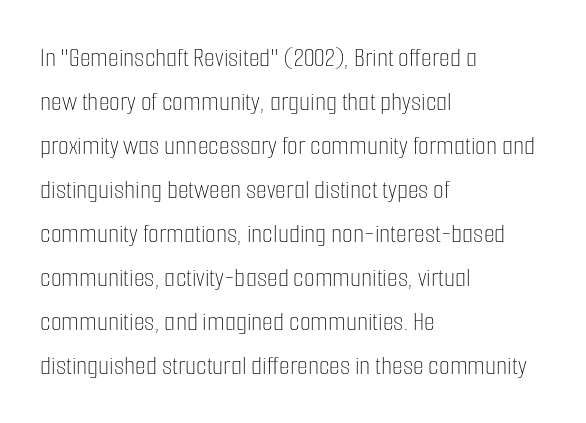
Q: Is the text bold? A: No.
Q: Is the text italic (slanted)? A: No, it is upright.
Q: Is the text underlined? A: No.
Q: How is the paragraph aligned? A: Left-aligned.
Q: Is the spacing between letters normal or unusually wide? A: Normal.
Q: Is the spacing between lines tight, normal or loose? A: Normal.
Q: Width (condensed, normal, or wide)? A: Condensed.
Q: Stroke contrast? A: Low.
Q: x-height? A: Medium.
Q: Monospaced? A: No.
